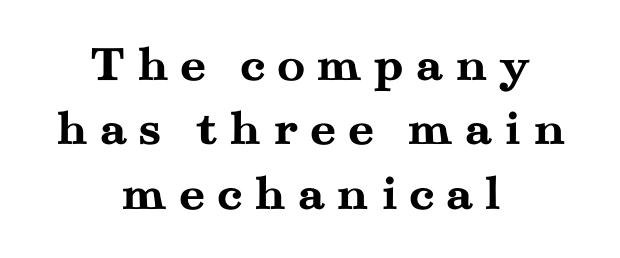
The image shows 52 px semibold, wide serif type, upright; set centered, line spacing 1.24x, unusually wide letter spacing (+0.21 em), not underlined; medium stroke contrast and a small x-height.
